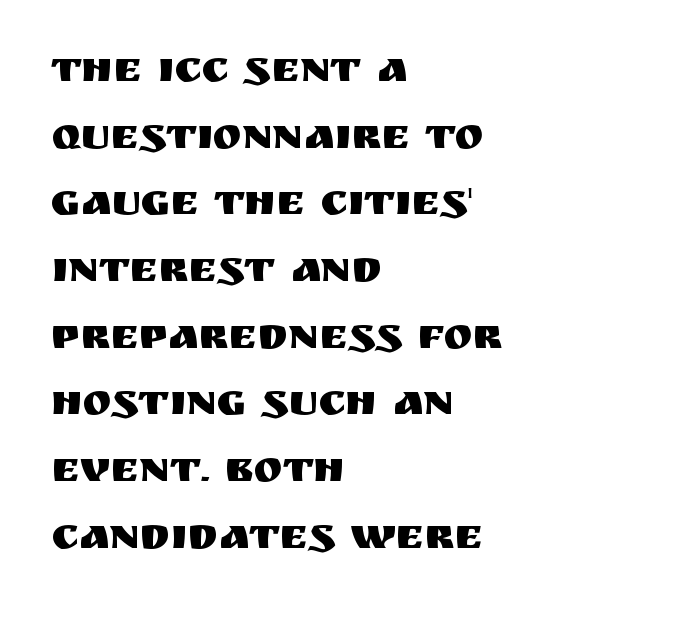
The image shows 43 px sans-serif type, upright; set left-aligned, normal line spacing (1.55x), normal letter spacing, not underlined; medium stroke contrast and a large x-height.
